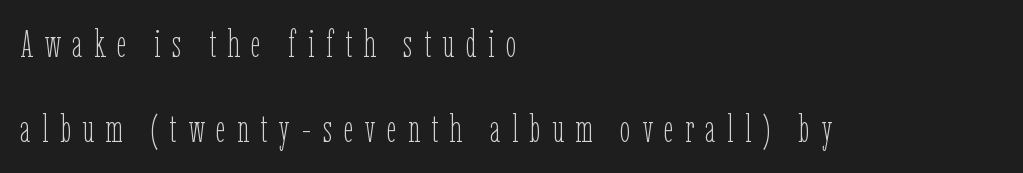
The image shows 38 px thin, condensed type, upright; set left-aligned, loose line spacing (2.24x), unusually wide letter spacing (+0.3 em), not underlined; low stroke contrast and a medium x-height.
